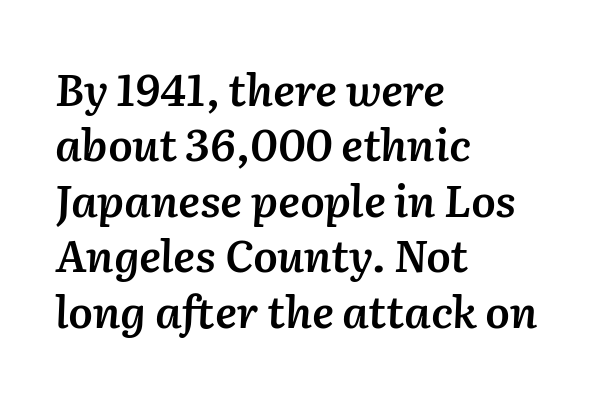
Descender tails drop into unmarked territory. Each glyph is drawn with semibold strokes, heavier than normal yet not fully bold. Horizontal bands of white between lines are of average thickness. These lines stack with their left ends in a neat column. The text carries the slant typical of an italic or oblique font.
